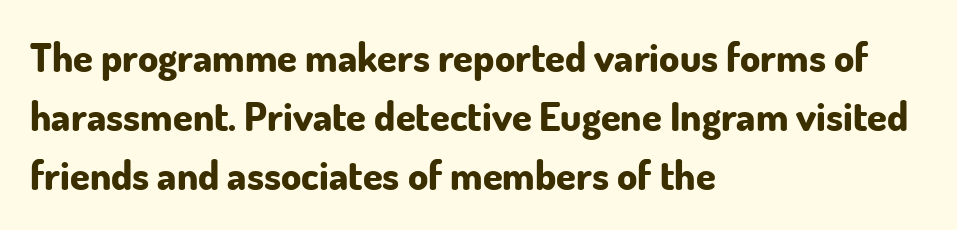
{"serif": "no", "italic": "no", "bold": "yes", "weight": "bold", "width": "normal", "stroke_contrast": "low", "x_height": "small", "monospaced": "no", "underline": "no", "align": "left", "line_spacing": "normal", "line_spacing_ratio": 1.47, "letter_spacing": "normal", "letter_spacing_em": 0.0, "glyph_px": 40}
